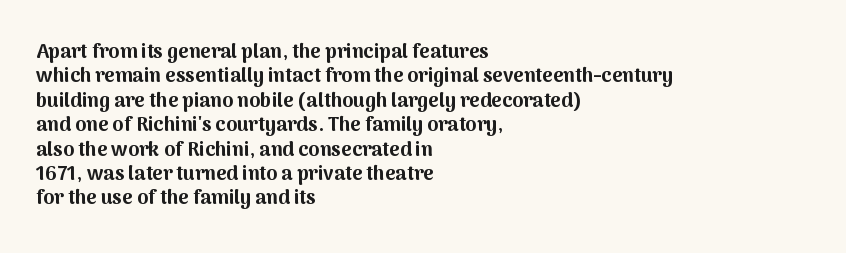
{"italic": "no", "bold": "yes", "underline": "no", "align": "left", "line_spacing_ratio": 1.22, "letter_spacing": "normal", "letter_spacing_em": 0.0, "glyph_px": 20}
